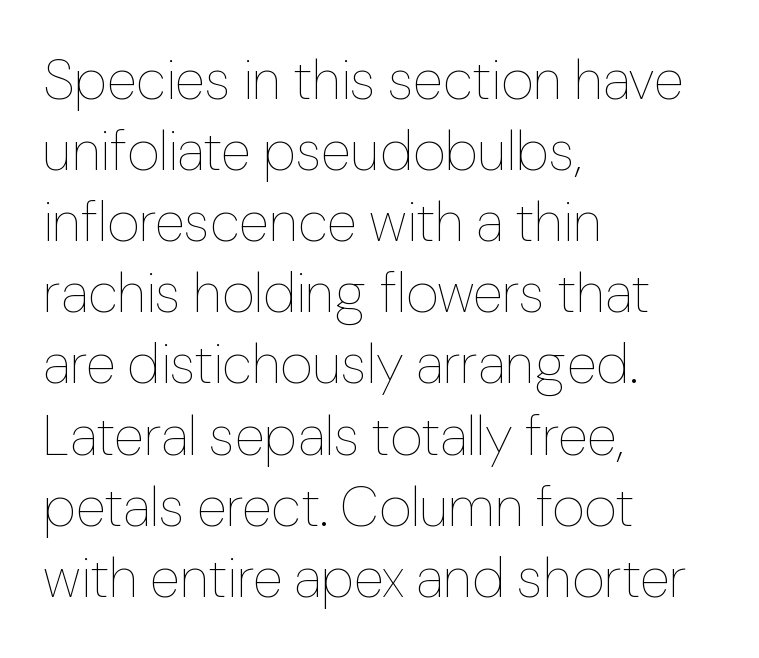
{"italic": "no", "bold": "no", "weight": "thin", "width": "normal", "stroke_contrast": "low", "x_height": "medium", "monospaced": "no", "underline": "no", "align": "left", "line_spacing": "normal", "line_spacing_ratio": 1.27, "letter_spacing": "normal", "letter_spacing_em": 0.0, "glyph_px": 56}
